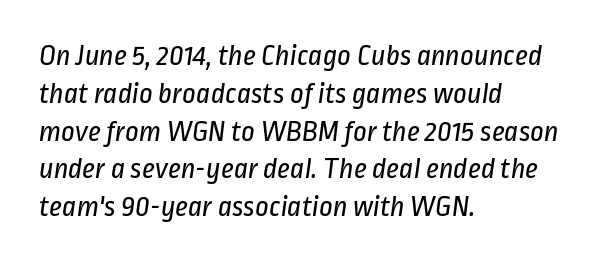
Q: Is the text bold? A: No.
Q: Is the typeface a serif or a sans-serif typeface? A: Sans-serif.
Q: Is the text underlined? A: No.
Q: How is the paragraph aligned? A: Left-aligned.
Q: Is the spacing between letters normal or unusually wide? A: Normal.
Q: Is the spacing between lines tight, normal or loose? A: Normal.
Q: Width (condensed, normal, or wide)? A: Condensed.
Q: Stroke contrast? A: Low.
Q: x-height? A: Medium.
Q: Monospaced? A: No.
